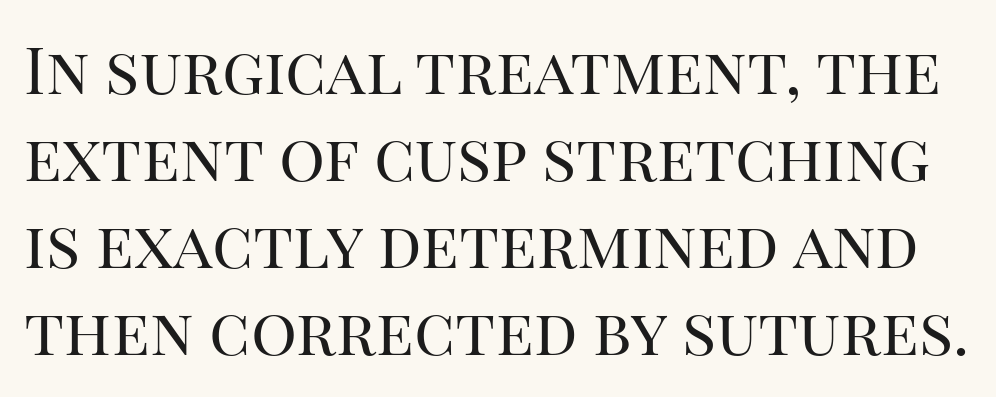
{"serif": "yes", "italic": "no", "bold": "no", "weight": "regular", "width": "normal", "stroke_contrast": "high", "x_height": "large", "monospaced": "no", "underline": "no", "line_spacing": "normal", "line_spacing_ratio": 1.36, "letter_spacing": "normal", "letter_spacing_em": 0.0, "glyph_px": 64}
